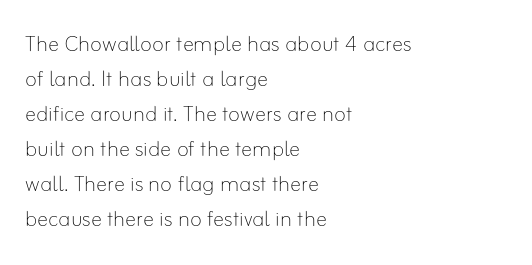
Q: Is the text bold? A: No.
Q: Is the text italic (slanted)? A: No, it is upright.
Q: Is the text underlined? A: No.
Q: How is the paragraph aligned? A: Left-aligned.
Q: Is the spacing between letters normal or unusually wide? A: Normal.
Q: Is the spacing between lines tight, normal or loose? A: Normal.
Q: Width (condensed, normal, or wide)? A: Normal.
Q: Stroke contrast? A: Low.
Q: x-height? A: Small.
Q: Monospaced? A: No.
